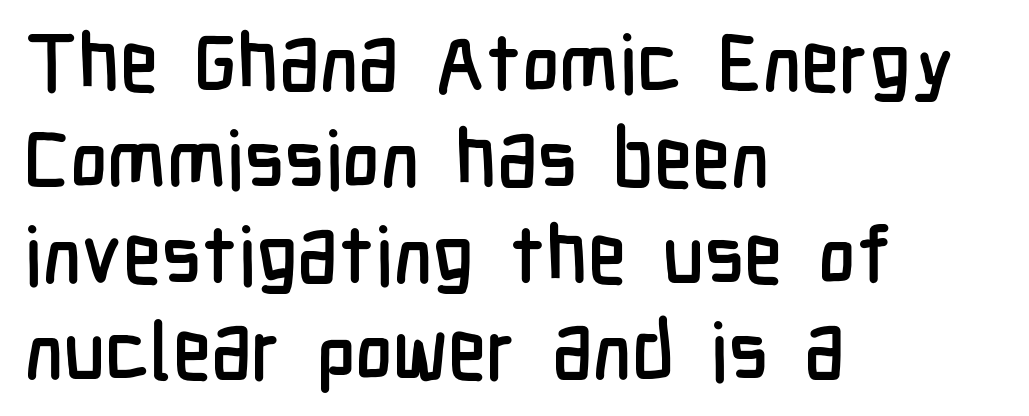
The image shows 80 px condensed sans-serif type, upright; set left-aligned, line spacing 1.2x, normal letter spacing, not underlined; low stroke contrast and a medium x-height.
